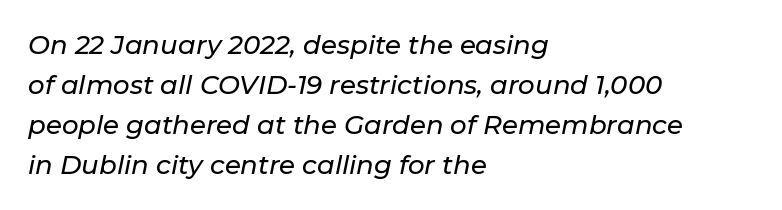
The image shows 26 px text type, italic (leaning right); set left-aligned, normal line spacing (1.54x), normal letter spacing, not underlined.
